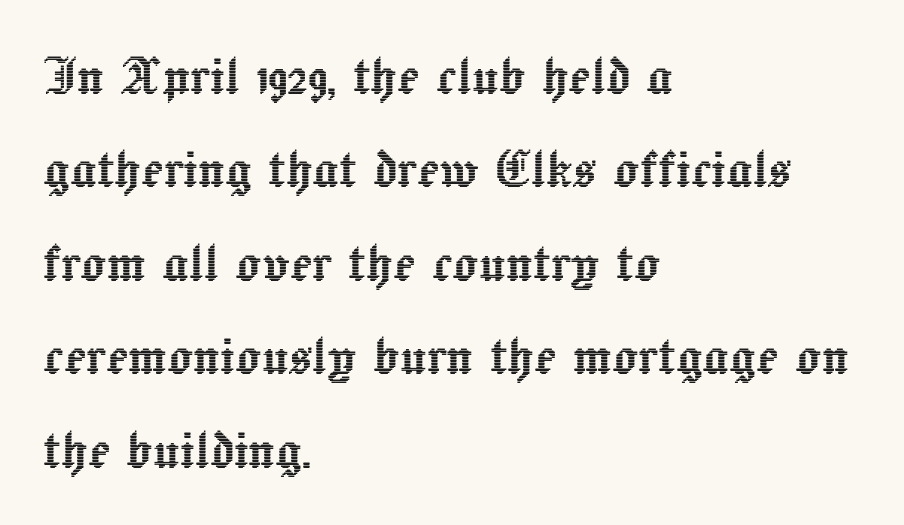
{"italic": "no", "width": "normal", "x_height": "medium", "monospaced": "no", "underline": "no", "align": "left", "line_spacing": "normal", "line_spacing_ratio": 1.46, "letter_spacing": "normal", "letter_spacing_em": 0.0, "glyph_px": 64}
